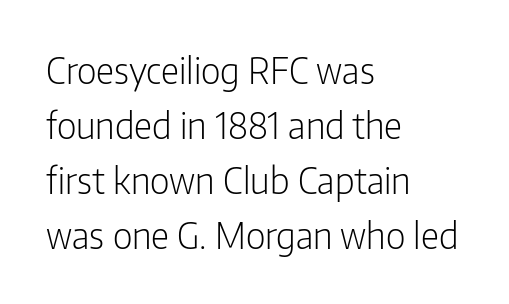
What kind of face is this? One without serifs — a sans. Ink coverage per letter is moderate at most. Nobody drew a line under any word here. Casual observation: everything's shoved over to the left.
